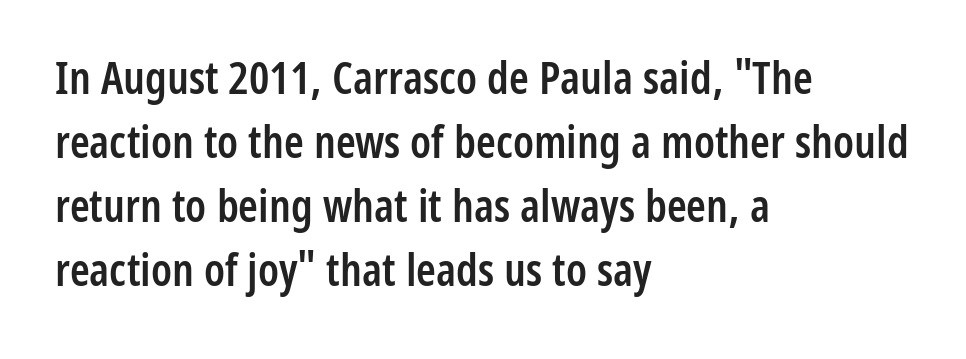
{"serif": "no", "italic": "no", "bold": "semi", "weight": "semibold", "width": "condensed", "stroke_contrast": "low", "x_height": "medium", "monospaced": "no", "underline": "no", "align": "left", "line_spacing": "normal", "line_spacing_ratio": 1.42, "letter_spacing": "normal", "letter_spacing_em": 0.0, "glyph_px": 45}
